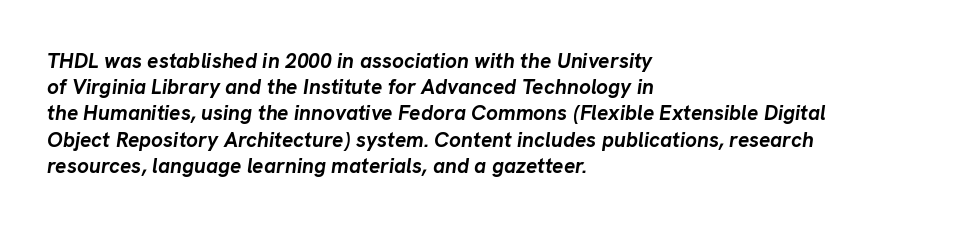
The string is rendered with underlining switched off. Heavy, bold letterforms. Slanted lettering throughout. This rendering leaves character spacing at its baseline value.
